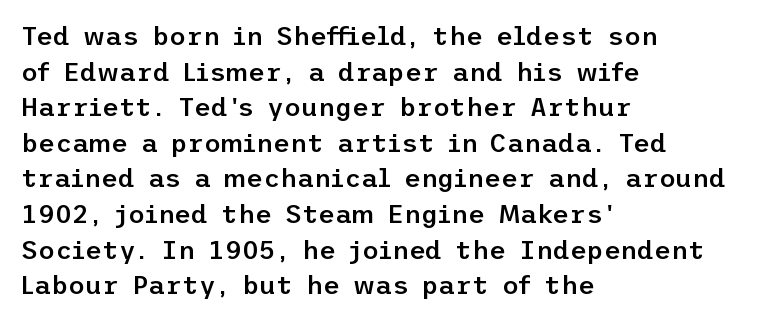
{"italic": "no", "bold": "semi", "underline": "no", "align": "left", "line_spacing": "normal", "line_spacing_ratio": 1.37, "letter_spacing": "normal", "letter_spacing_em": 0.0, "glyph_px": 26}
